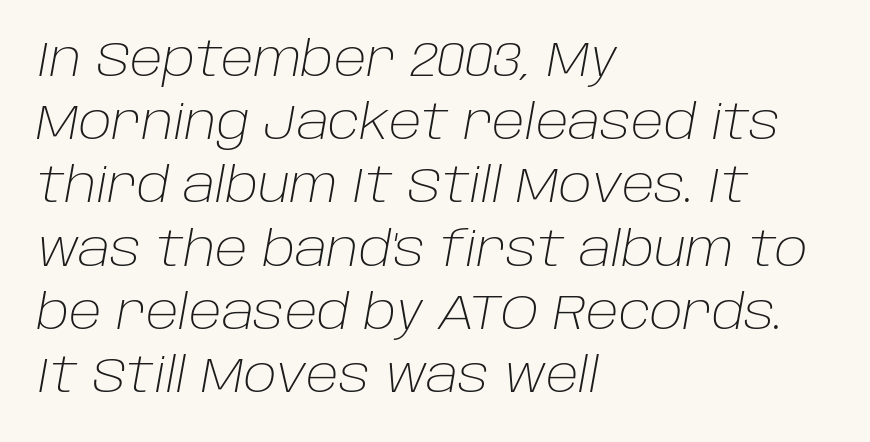
Q: Is the text bold? A: No.
Q: Is the text italic (slanted)? A: Yes, it leans right by about 10 degrees.
Q: Is the text underlined? A: No.
Q: How is the paragraph aligned? A: Left-aligned.
Q: Is the spacing between letters normal or unusually wide? A: Normal.
Q: Is the spacing between lines tight, normal or loose? A: Normal.
Q: Width (condensed, normal, or wide)? A: Normal.
Q: Stroke contrast? A: Low.
Q: x-height? A: Large.
Q: Monospaced? A: No.
